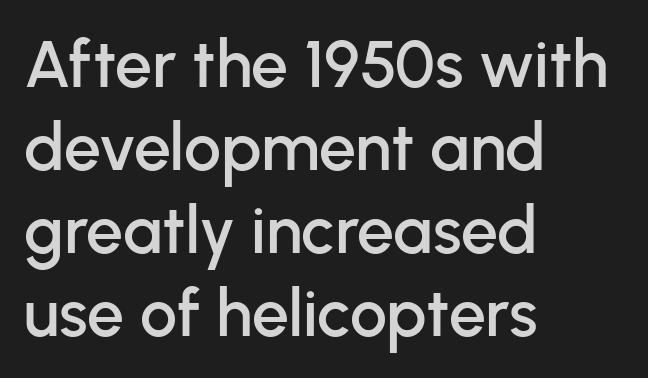
Q: Is the text italic (slanted)? A: No, it is upright.
Q: Is the typeface a serif or a sans-serif typeface? A: Sans-serif.
Q: Is the text underlined? A: No.
Q: How is the paragraph aligned? A: Left-aligned.
Q: Is the spacing between letters normal or unusually wide? A: Normal.
Q: Is the spacing between lines tight, normal or loose? A: Normal.
Q: Width (condensed, normal, or wide)? A: Normal.
Q: Stroke contrast? A: Low.
Q: x-height? A: Medium.
Q: Monospaced? A: No.
